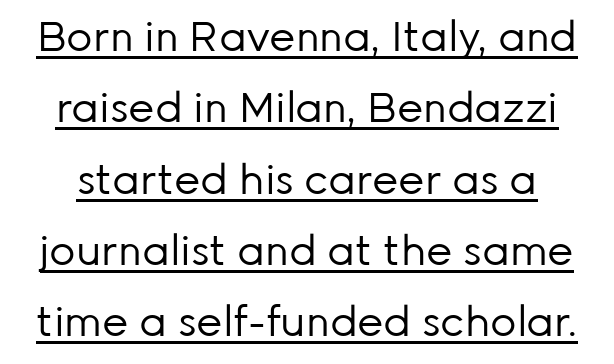
Q: Is the text bold? A: No.
Q: Is the text italic (slanted)? A: No, it is upright.
Q: Is the typeface a serif or a sans-serif typeface? A: Sans-serif.
Q: Is the text underlined? A: Yes.
Q: Is the spacing between letters normal or unusually wide? A: Normal.
Q: Width (condensed, normal, or wide)? A: Normal.
Q: Stroke contrast? A: Low.
Q: x-height? A: Medium.
Q: Monospaced? A: No.
